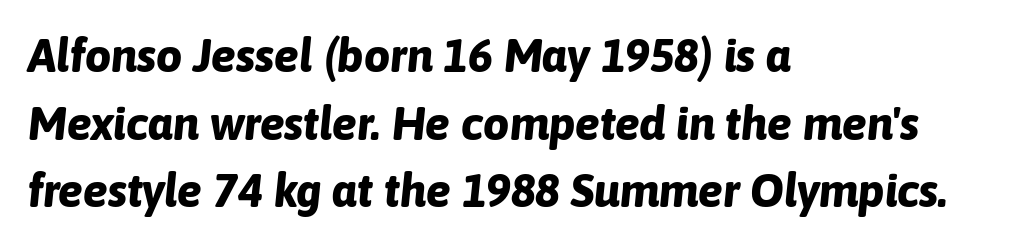
The image shows 46 px bold type, italic (leaning right); set left-aligned, normal line spacing (1.47x), normal letter spacing, not underlined; low stroke contrast and a medium x-height.
